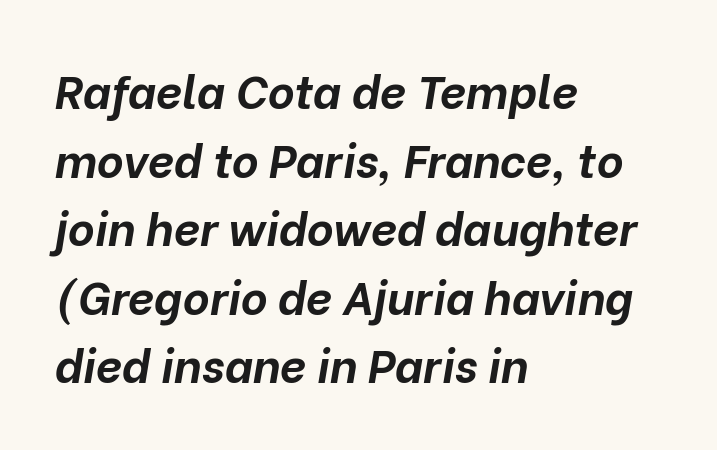
{"italic": "yes", "lean": "right", "slant_degrees": 10, "bold": "yes", "weight": "bold", "width": "normal", "stroke_contrast": "low", "x_height": "medium", "monospaced": "no", "underline": "no", "align": "left", "line_spacing": "normal", "line_spacing_ratio": 1.49, "letter_spacing": "normal", "letter_spacing_em": 0.0, "glyph_px": 46}
